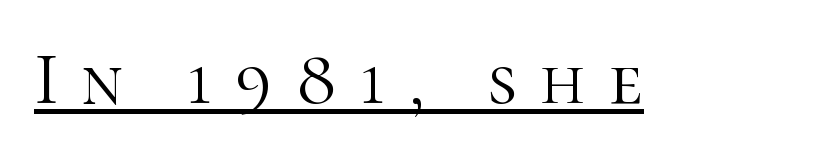
The image shows 74 px light serif type, upright; set unusually wide letter spacing (+0.31 em), underlined; high stroke contrast and a medium x-height.
